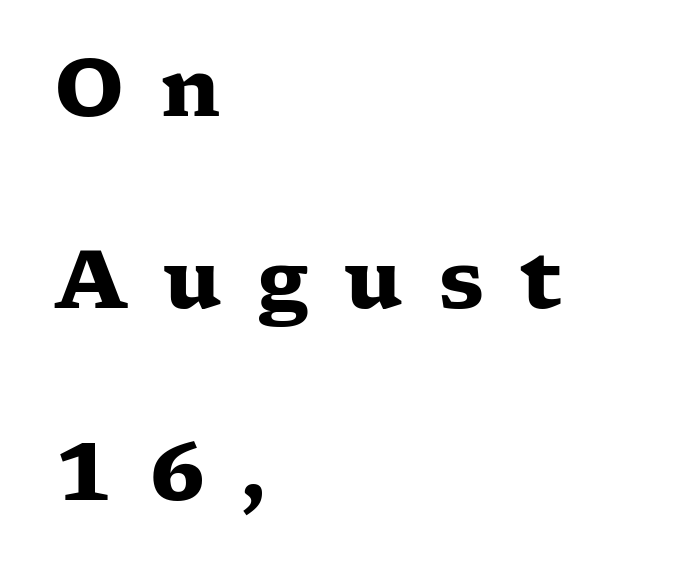
Q: Is the text bold? A: Yes.
Q: Is the text italic (slanted)? A: No, it is upright.
Q: Is the typeface a serif or a sans-serif typeface? A: Serif.
Q: Is the text underlined? A: No.
Q: How is the paragraph aligned? A: Left-aligned.
Q: Is the spacing between letters normal or unusually wide? A: Unusually wide.
Q: Is the spacing between lines tight, normal or loose? A: Loose.
Q: Width (condensed, normal, or wide)? A: Wide.
Q: Stroke contrast? A: Low.
Q: x-height? A: Medium.
Q: Monospaced? A: No.
